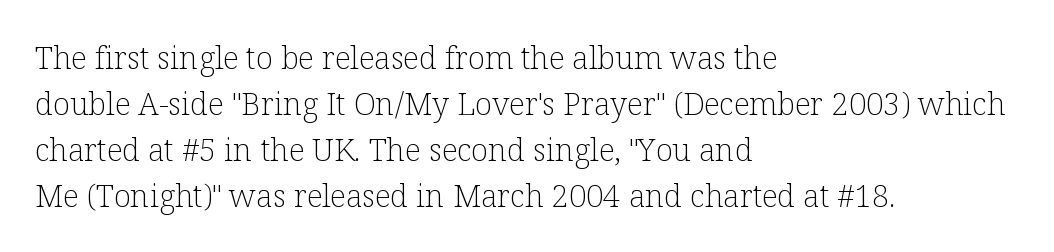
The image shows 31 px light serif type, upright; set left-aligned, normal line spacing (1.48x), normal letter spacing, not underlined; low stroke contrast and a medium x-height.
